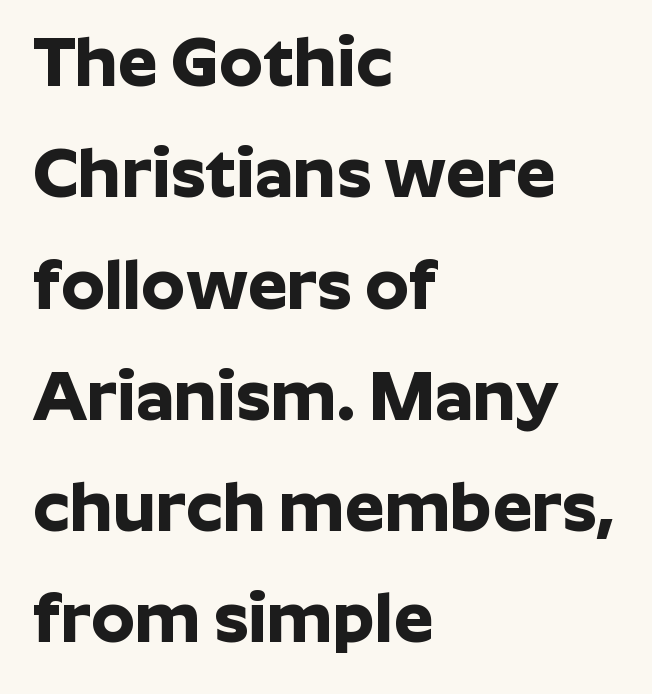
{"serif": "no", "italic": "no", "bold": "yes", "weight": "bold", "width": "normal", "stroke_contrast": "low", "x_height": "medium", "monospaced": "no", "underline": "no", "align": "left", "line_spacing": "normal", "line_spacing_ratio": 1.59, "letter_spacing": "normal", "letter_spacing_em": 0.0, "glyph_px": 70}
